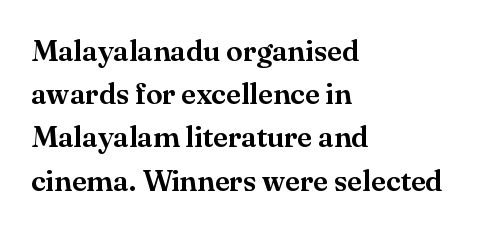
{"serif": "yes", "italic": "no", "width": "normal", "stroke_contrast": "medium", "x_height": "small", "monospaced": "no", "underline": "no", "align": "left", "line_spacing": "normal", "line_spacing_ratio": 1.44, "letter_spacing": "normal", "letter_spacing_em": 0.0, "glyph_px": 30}
